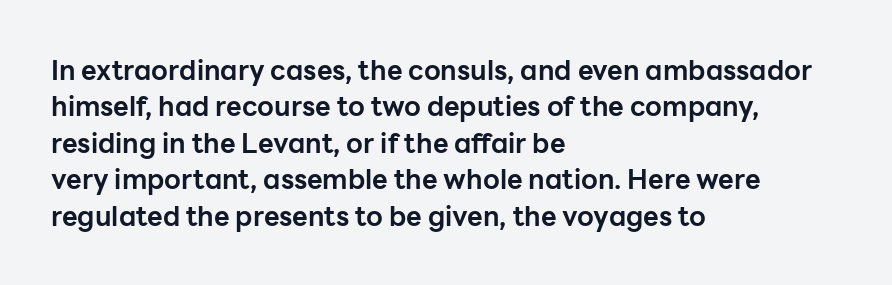
{"italic": "no", "bold": "yes", "underline": "no", "align": "left", "line_spacing": "normal", "line_spacing_ratio": 1.35, "letter_spacing": "normal", "letter_spacing_em": 0.0, "glyph_px": 27}
